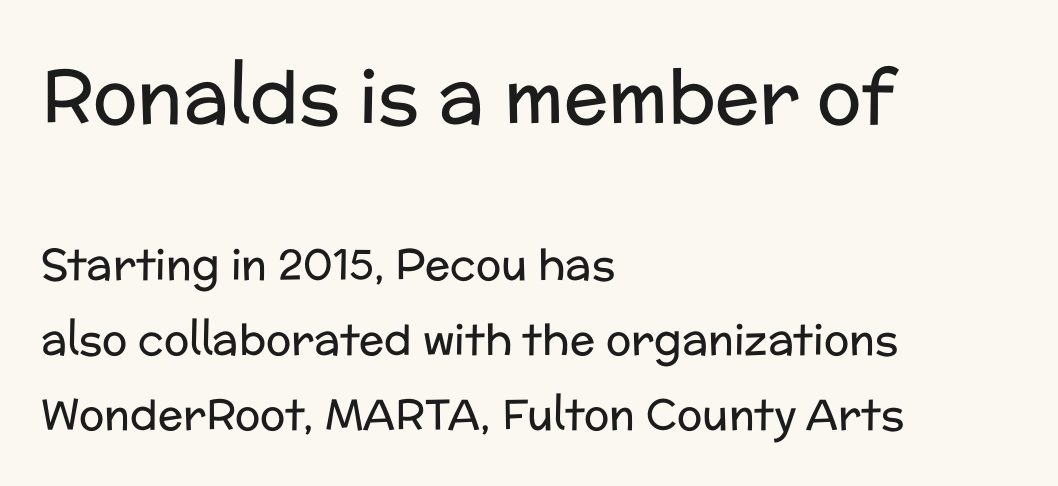
Q: Is the text bold? A: No.
Q: Is the text italic (slanted)? A: No, it is upright.
Q: Is the typeface a serif or a sans-serif typeface? A: Sans-serif.
Q: Is the text underlined? A: No.
Q: How is the paragraph aligned? A: Left-aligned.
Q: Is the spacing between letters normal or unusually wide? A: Normal.
Q: Which block of text is set in a larger size, the first (top) or the second (bottom)? A: The first (top) one.
Q: Width (condensed, normal, or wide)? A: Normal.
Q: Stroke contrast? A: Low.
Q: x-height? A: Medium.
Q: Monospaced? A: No.
